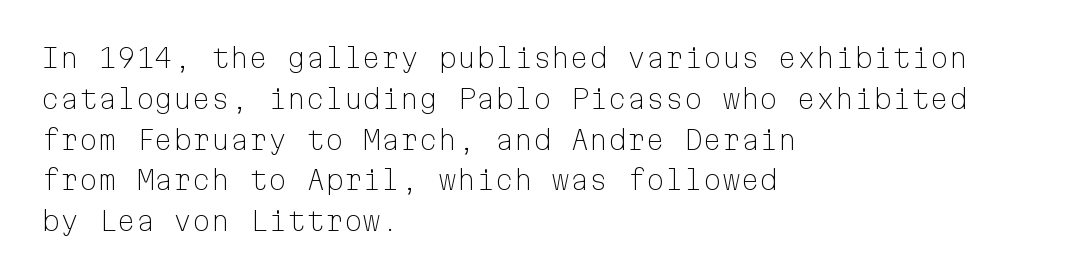
{"italic": "no", "bold": "no", "underline": "no", "align": "left", "line_spacing": "normal", "line_spacing_ratio": 1.51, "letter_spacing": "normal", "letter_spacing_em": 0.0, "glyph_px": 27}
